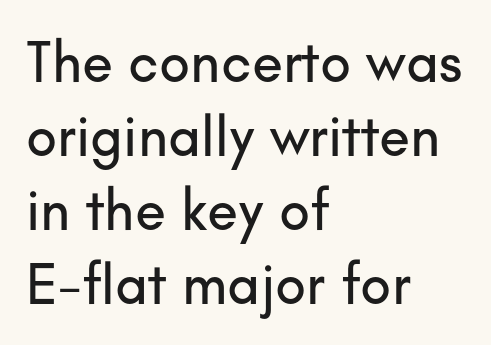
Notice how the passage keeps a crisp vertical edge on the left only. Proportional: the letters do not fall into vertical columns. Designer's note — italics off, roman on. The leading is moderate, giving the passage an even texture.
